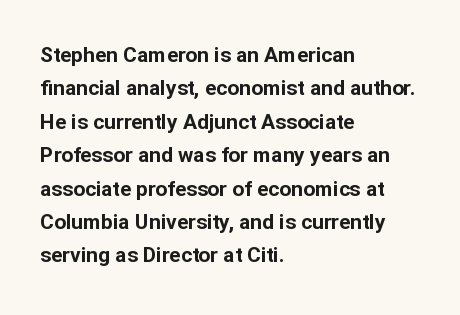
Q: Is the text bold? A: Yes.
Q: Is the text italic (slanted)? A: No, it is upright.
Q: Is the text underlined? A: No.
Q: How is the paragraph aligned? A: Left-aligned.
Q: Is the spacing between letters normal or unusually wide? A: Normal.
Q: Is the spacing between lines tight, normal or loose? A: Normal.
